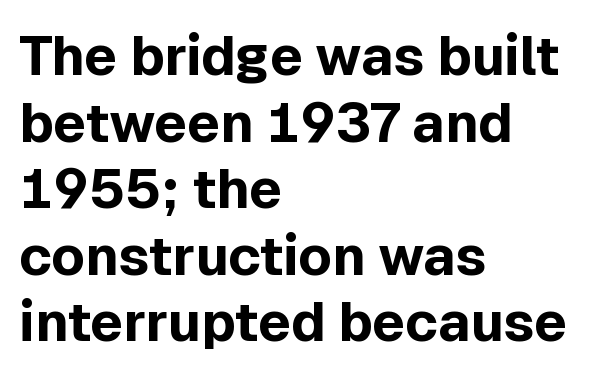
The image shows 55 px bold sans-serif type, upright; set left-aligned, line spacing 1.21x, normal letter spacing, not underlined; a medium x-height.
